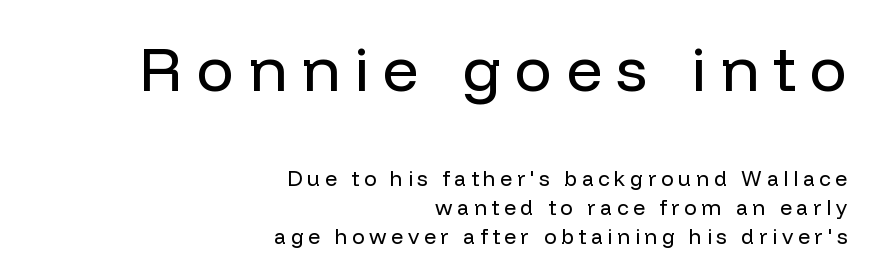
What kind of face is this? One without serifs — a sans. The font sits on the lighter half of the weight spectrum, regular included. The passage shown is typed in a proportional face where columns would drift. Each new line begins a customary step beneath the previous one. How are the letters spaced? Widely, with obvious added tracking.
